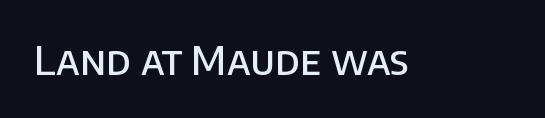
The image shows 39 px semibold sans-serif type, upright; set normal letter spacing, not underlined; low stroke contrast and a large x-height.
